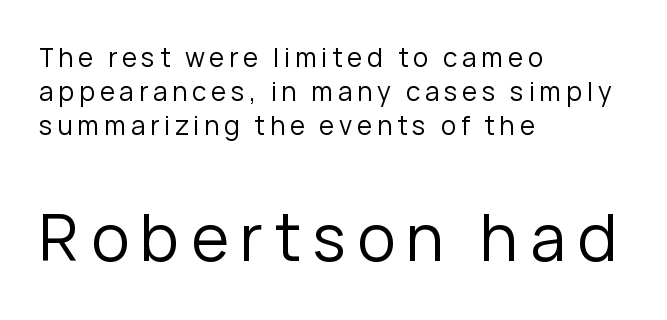
Q: Is the text bold? A: No.
Q: Is the text italic (slanted)? A: No, it is upright.
Q: Is the typeface a serif or a sans-serif typeface? A: Sans-serif.
Q: Is the text underlined? A: No.
Q: How is the paragraph aligned? A: Left-aligned.
Q: Is the spacing between lines tight, normal or loose? A: Normal.
Q: Which block of text is set in a larger size, the first (top) or the second (bottom)? A: The second (bottom) one.
Q: Width (condensed, normal, or wide)? A: Normal.
Q: Stroke contrast? A: Low.
Q: x-height? A: Medium.
Q: Monospaced? A: No.
